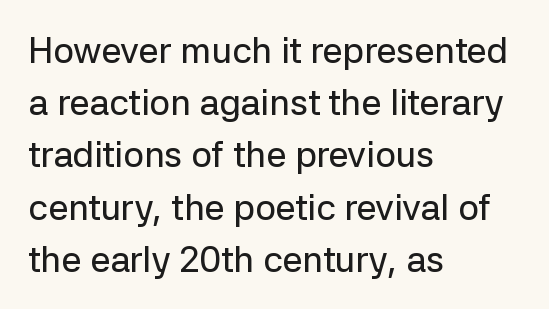
{"serif": "no", "italic": "no", "width": "normal", "stroke_contrast": "low", "x_height": "medium", "monospaced": "no", "underline": "no", "align": "left", "line_spacing": "normal", "line_spacing_ratio": 1.45, "letter_spacing": "normal", "letter_spacing_em": 0.0, "glyph_px": 36}
